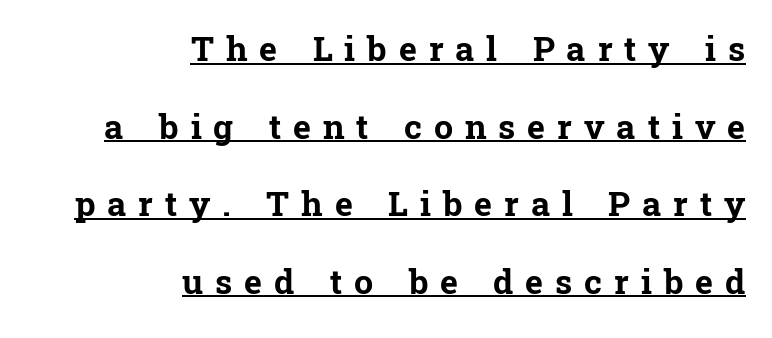
Q: Is the text bold? A: Yes.
Q: Is the text italic (slanted)? A: No, it is upright.
Q: Is the typeface a serif or a sans-serif typeface? A: Serif.
Q: Is the text underlined? A: Yes.
Q: How is the paragraph aligned? A: Right-aligned.
Q: Is the spacing between letters normal or unusually wide? A: Unusually wide.
Q: Is the spacing between lines tight, normal or loose? A: Loose.
Q: Width (condensed, normal, or wide)? A: Normal.
Q: Stroke contrast? A: Low.
Q: x-height? A: Medium.
Q: Monospaced? A: No.
